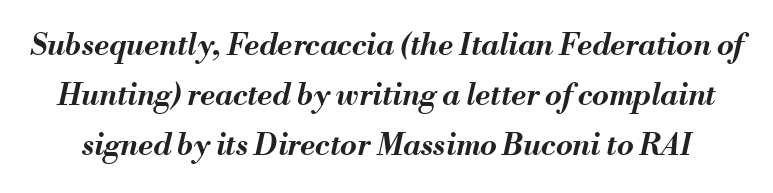
The line-height multiplier appears to be the usual default. Does the weight exceed regular? Yes, all the way to bold. The letters sit at their default tracking, neither squeezed nor spread. This rendering features lettering with no underline. The specimen reads as italic at a glance. Note the varied advance widths — an 'i' is clearly narrower than an 'm'.
